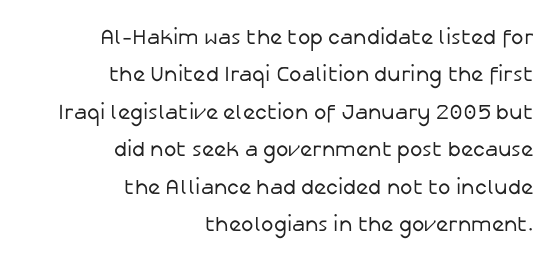
The image shows 21 px text type, upright; set right-aligned, line spacing 1.78x, normal letter spacing, not underlined.
